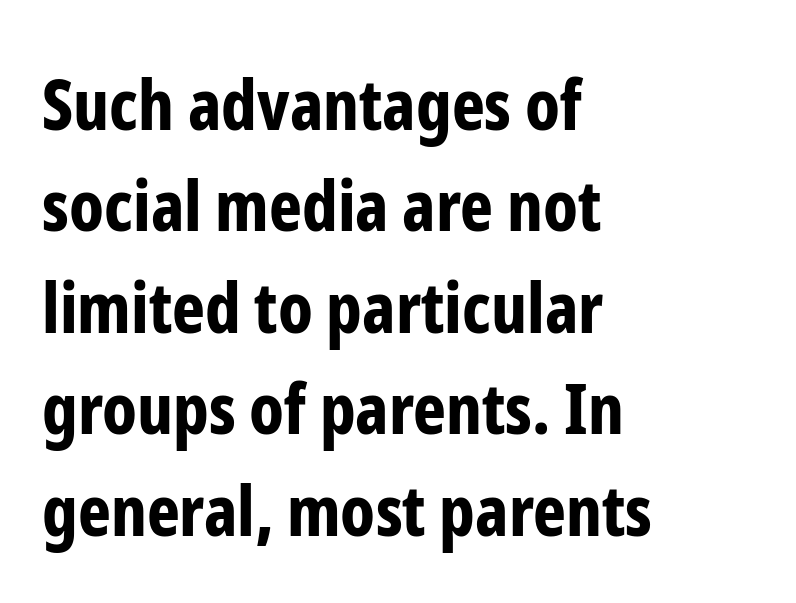
The image shows 70 px bold, condensed sans-serif type, upright; set left-aligned, normal line spacing (1.45x), normal letter spacing, not underlined; low stroke contrast and a medium x-height.
